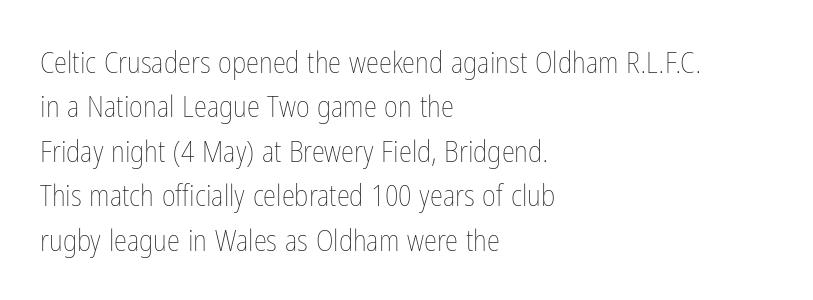
The image shows 30 px thin, condensed type, upright; set left-aligned, normal line spacing (1.48x), normal letter spacing, not underlined; low stroke contrast and a medium x-height.
